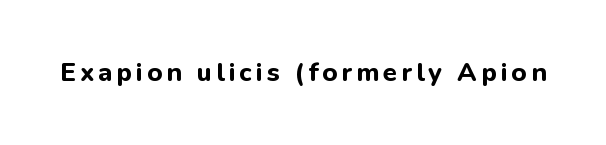
Q: Is the text bold? A: Yes.
Q: Is the text italic (slanted)? A: No, it is upright.
Q: Is the text underlined? A: No.
